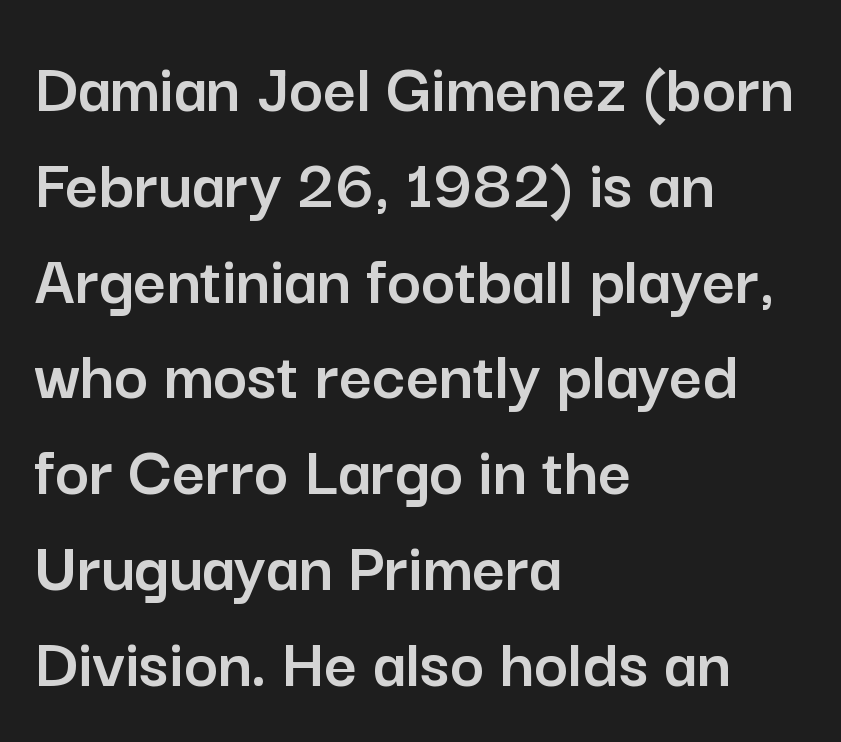
Q: Is the text italic (slanted)? A: No, it is upright.
Q: Is the typeface a serif or a sans-serif typeface? A: Sans-serif.
Q: Is the text underlined? A: No.
Q: How is the paragraph aligned? A: Left-aligned.
Q: Is the spacing between letters normal or unusually wide? A: Normal.
Q: Is the spacing between lines tight, normal or loose? A: Normal.
Q: Width (condensed, normal, or wide)? A: Normal.
Q: Stroke contrast? A: Low.
Q: x-height? A: Medium.
Q: Monospaced? A: No.
